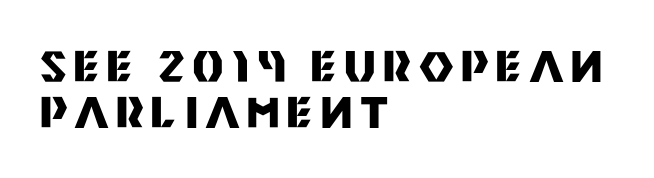
Q: Is the text bold? A: Yes.
Q: Is the text italic (slanted)? A: No, it is upright.
Q: Is the typeface a serif or a sans-serif typeface? A: Sans-serif.
Q: Is the text underlined? A: No.
Q: How is the paragraph aligned? A: Left-aligned.
Q: Is the spacing between lines tight, normal or loose? A: Tight.
Q: Width (condensed, normal, or wide)? A: Normal.
Q: Stroke contrast? A: Medium.
Q: x-height? A: Large.
Q: Monospaced? A: No.
